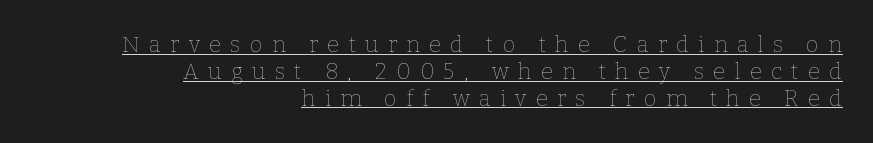
The rendered words wear a rule along their underside. If you drew a ruler down the right edge, every line would touch it. Style check: upright. Does extra space separate the letters? Yes, quite a lot of it.
